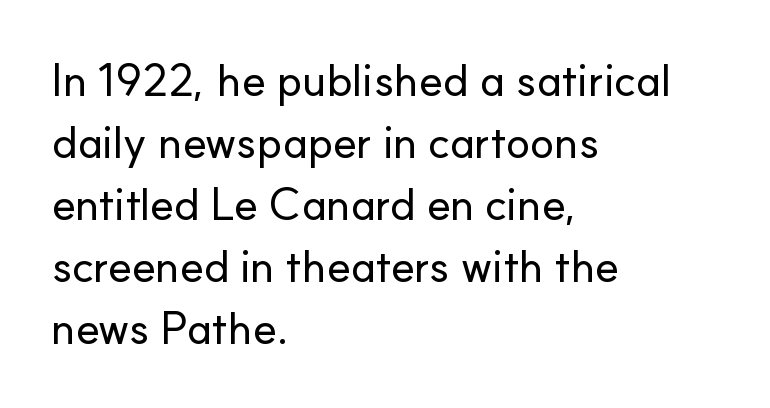
The image shows 45 px sans-serif type, upright; set left-aligned, normal line spacing (1.38x), normal letter spacing, not underlined; low stroke contrast and a small x-height.
